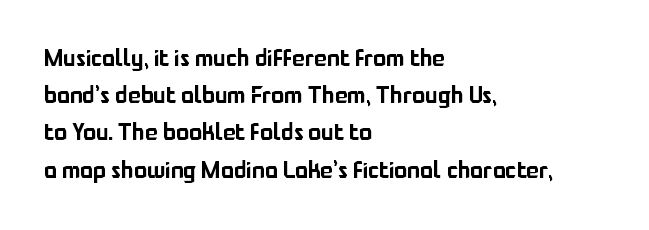
The image shows 24 px text type, upright; set left-aligned, normal line spacing (1.55x), normal letter spacing, not underlined.
